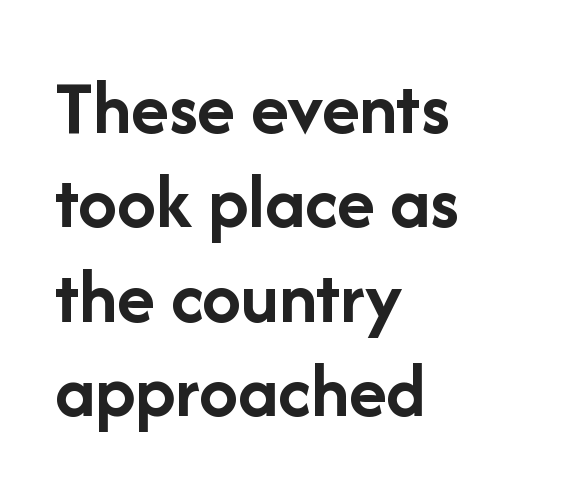
{"serif": "no", "italic": "no", "bold": "yes", "weight": "semibold", "width": "normal", "stroke_contrast": "low", "x_height": "medium", "monospaced": "no", "underline": "no", "align": "left", "line_spacing_ratio": 1.21, "letter_spacing": "normal", "letter_spacing_em": 0.0, "glyph_px": 78}
